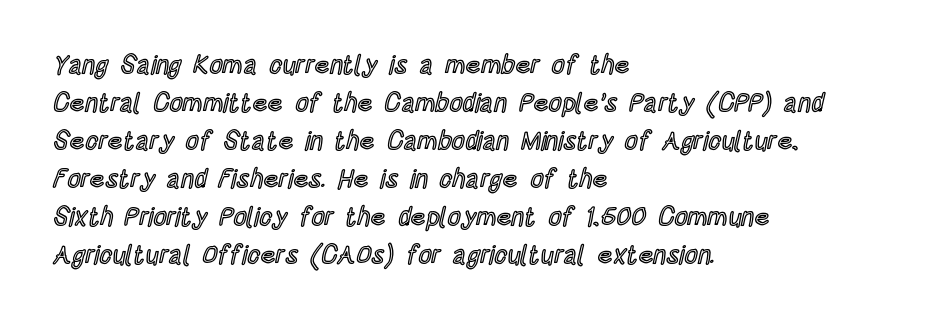
The image shows 26 px text type; set left-aligned, normal line spacing (1.46x), normal letter spacing, not underlined.
